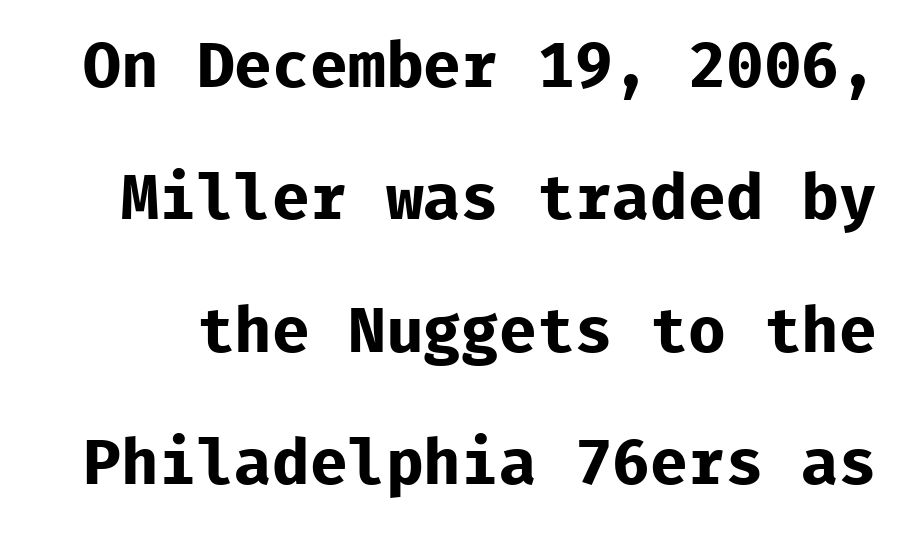
Q: Is the text bold? A: Yes.
Q: Is the text italic (slanted)? A: No, it is upright.
Q: Is the typeface a serif or a sans-serif typeface? A: Sans-serif.
Q: Is the text underlined? A: No.
Q: Is the spacing between letters normal or unusually wide? A: Normal.
Q: Is the spacing between lines tight, normal or loose? A: Loose.
Q: Width (condensed, normal, or wide)? A: Normal.
Q: Stroke contrast? A: Low.
Q: x-height? A: Medium.
Q: Monospaced? A: Yes.
